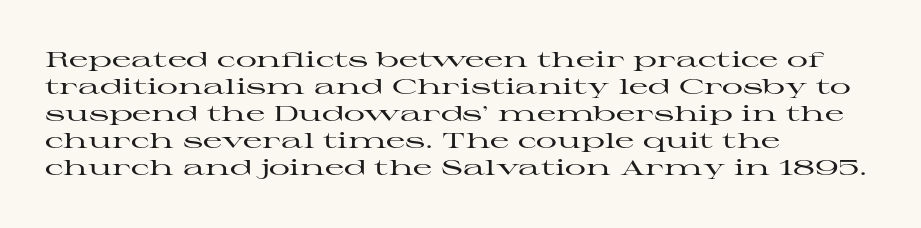
The image shows 21 px text type, upright; set left-aligned, normal line spacing (1.29x), normal letter spacing, not underlined.
